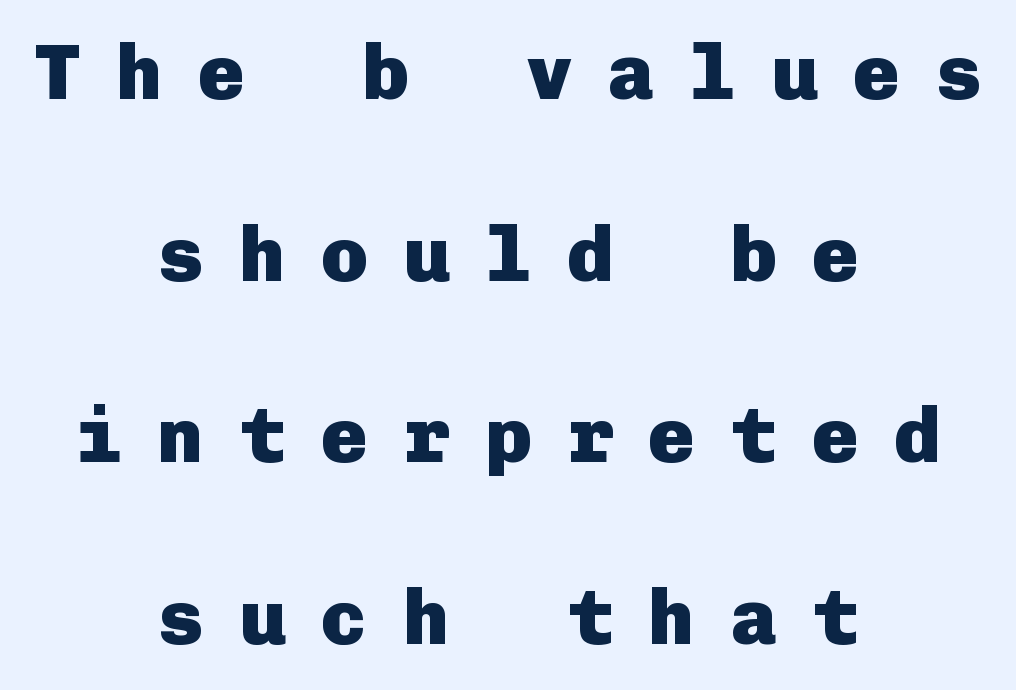
Q: Is the text bold? A: Yes.
Q: Is the text italic (slanted)? A: No, it is upright.
Q: Is the typeface a serif or a sans-serif typeface? A: Sans-serif.
Q: Is the text underlined? A: No.
Q: How is the paragraph aligned? A: Centered.
Q: Is the spacing between letters normal or unusually wide? A: Unusually wide.
Q: Is the spacing between lines tight, normal or loose? A: Loose.
Q: Width (condensed, normal, or wide)? A: Normal.
Q: Stroke contrast? A: Low.
Q: x-height? A: Medium.
